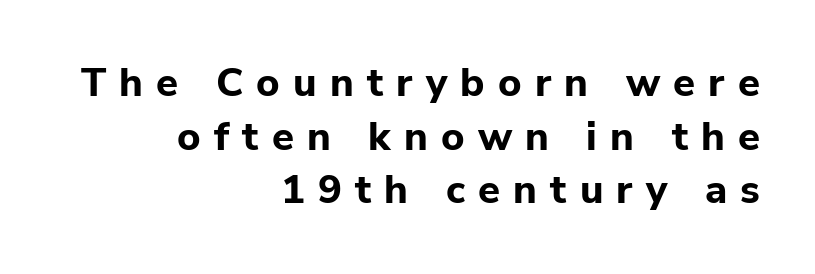
Q: Is the text bold? A: Yes.
Q: Is the text italic (slanted)? A: No, it is upright.
Q: Is the typeface a serif or a sans-serif typeface? A: Sans-serif.
Q: Is the text underlined? A: No.
Q: How is the paragraph aligned? A: Right-aligned.
Q: Is the spacing between letters normal or unusually wide? A: Unusually wide.
Q: Is the spacing between lines tight, normal or loose? A: Normal.
Q: Width (condensed, normal, or wide)? A: Normal.
Q: Stroke contrast? A: Low.
Q: x-height? A: Medium.
Q: Monospaced? A: No.
